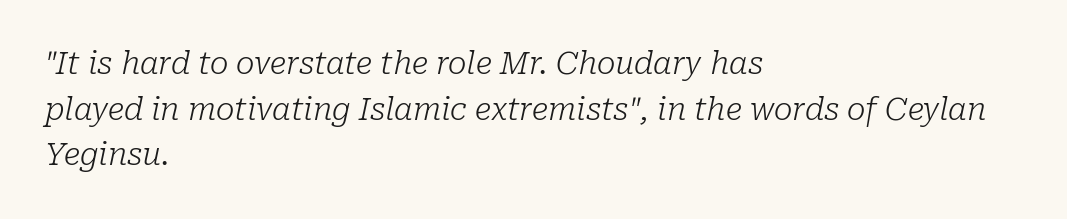
Q: Is the text bold? A: No.
Q: Is the text italic (slanted)? A: Yes, it leans right by about 10 degrees.
Q: Is the typeface a serif or a sans-serif typeface? A: Serif.
Q: Is the text underlined? A: No.
Q: How is the paragraph aligned? A: Left-aligned.
Q: Is the spacing between letters normal or unusually wide? A: Normal.
Q: Is the spacing between lines tight, normal or loose? A: Normal.
Q: Width (condensed, normal, or wide)? A: Normal.
Q: Stroke contrast? A: Low.
Q: x-height? A: Medium.
Q: Monospaced? A: No.
